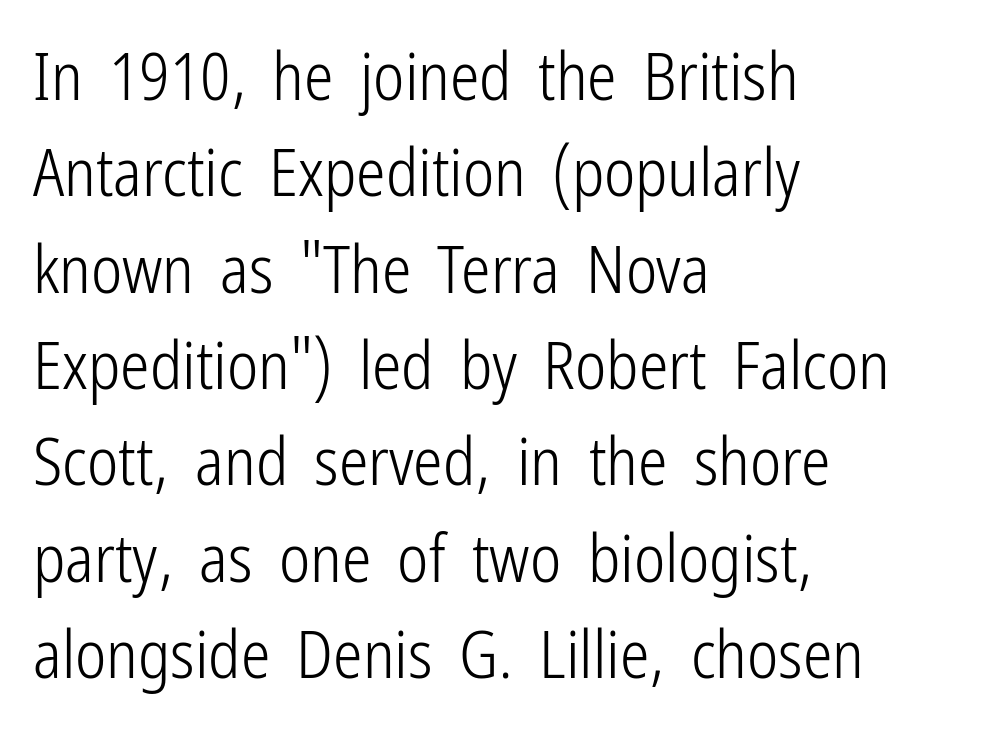
Alignment: flush left. It's the straight-up-and-down kind of type. Short note: letters normally spaced. Line spacing here is normal. Check where the strokes stop: nothing finishes them off — pure sans.
